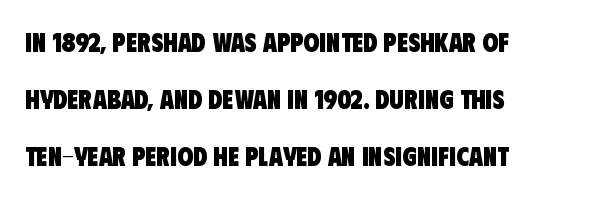
The image shows 26 px bold type; set left-aligned, loose line spacing (2.2x), normal letter spacing, not underlined.
